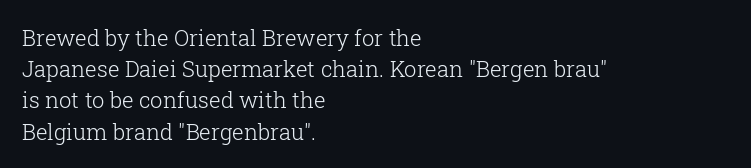
{"italic": "no", "bold": "no", "underline": "no", "align": "left", "line_spacing": "normal", "line_spacing_ratio": 1.42, "letter_spacing": "normal", "letter_spacing_em": 0.0, "glyph_px": 22}
